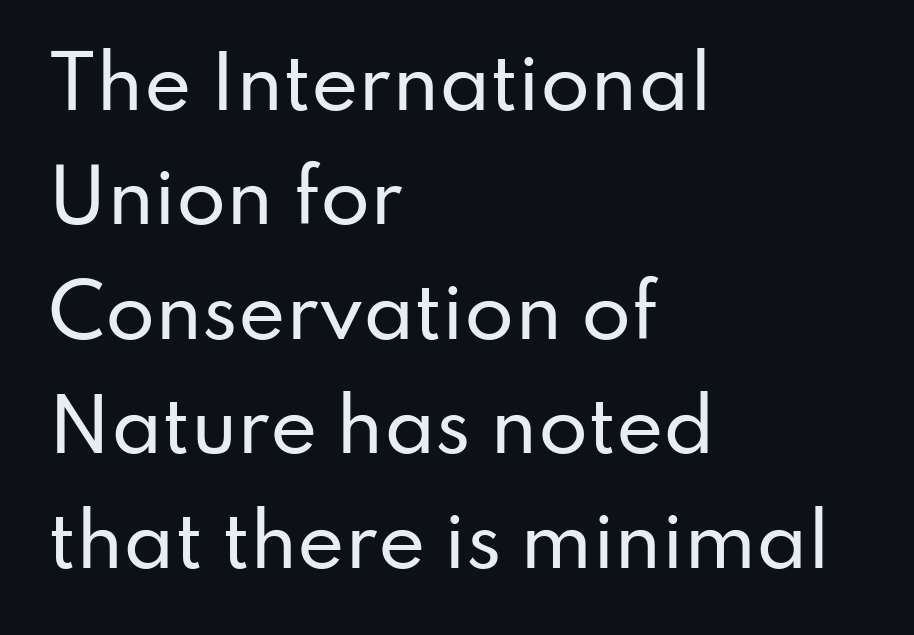
The image shows 72 px sans-serif type, upright; set left-aligned, normal line spacing (1.59x), normal letter spacing, not underlined; low stroke contrast and a small x-height.
